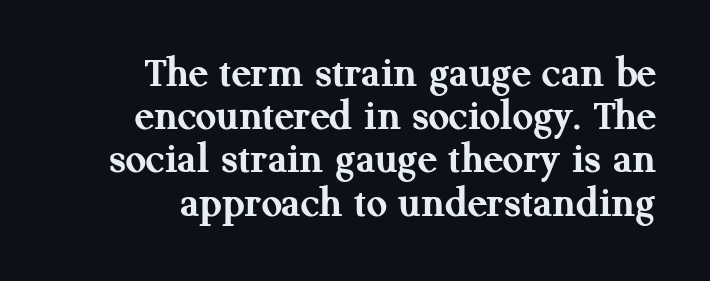
Q: Is the text bold? A: Yes.
Q: Is the text italic (slanted)? A: No, it is upright.
Q: Is the typeface a serif or a sans-serif typeface? A: Serif.
Q: Is the text underlined? A: No.
Q: Is the spacing between letters normal or unusually wide? A: Normal.
Q: Is the spacing between lines tight, normal or loose? A: Tight.
Q: Width (condensed, normal, or wide)? A: Normal.
Q: Stroke contrast? A: Medium.
Q: x-height? A: Medium.
Q: Monospaced? A: No.
